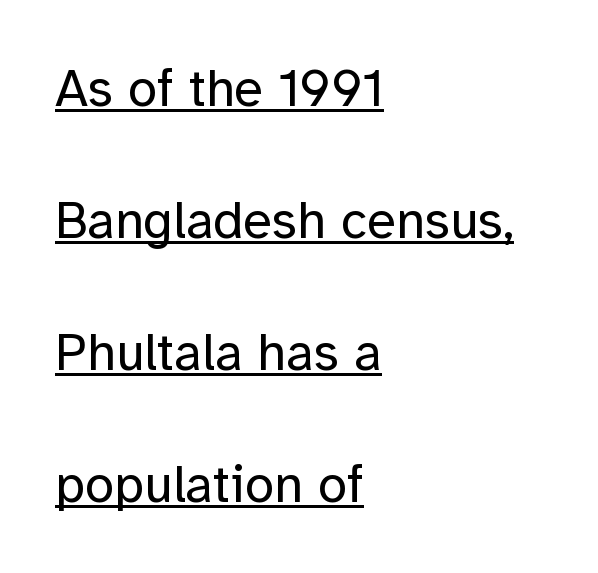
This sample uses a sans-serif face. This sample has the flowing, uneven cadence of proportional lettering. The designer dialed line spacing up above the default. The typesetter chose a ragged-right arrangement here. Characters remain perfectly vertical along every line.
